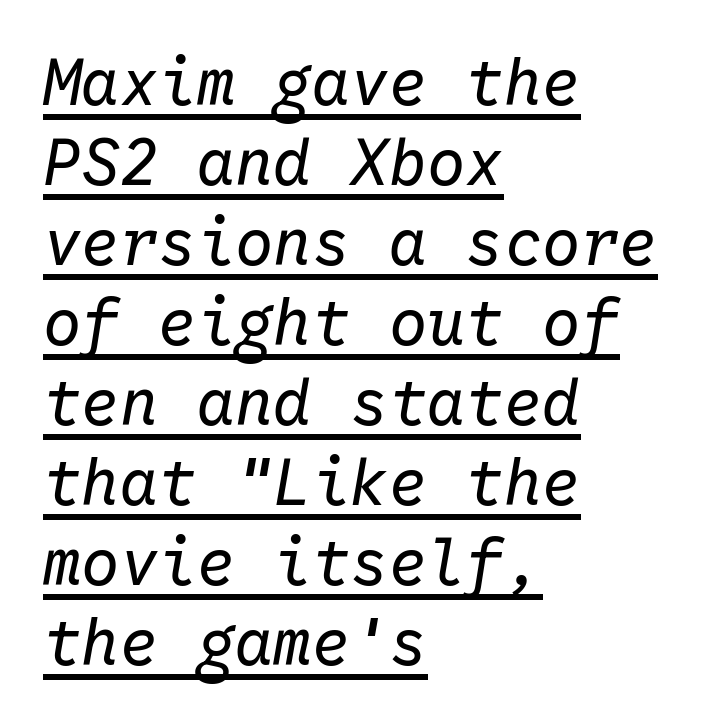
Q: Is the text bold? A: No.
Q: Is the text italic (slanted)? A: Yes, it leans right by about 10 degrees.
Q: Is the text underlined? A: Yes.
Q: How is the paragraph aligned? A: Left-aligned.
Q: Is the spacing between letters normal or unusually wide? A: Normal.
Q: Is the spacing between lines tight, normal or loose? A: Normal.
Q: Width (condensed, normal, or wide)? A: Normal.
Q: Stroke contrast? A: Low.
Q: x-height? A: Medium.
Q: Monospaced? A: Yes.
